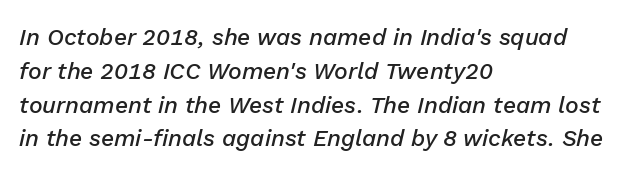
The image shows 23 px text type, italic (leaning right); set left-aligned, normal line spacing (1.47x), normal letter spacing, not underlined.
